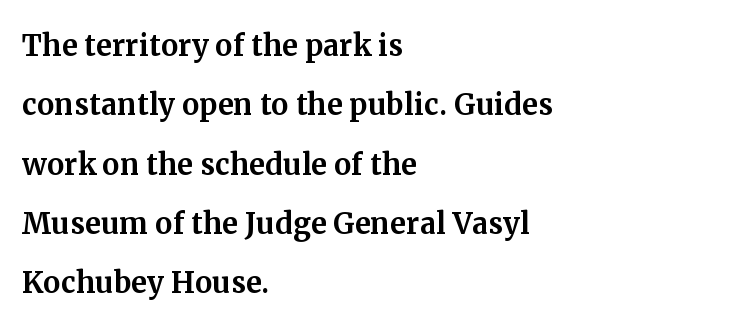
Observe the serifs anchoring each vertical stroke in this sample. Line spacing here is normal. The rag falls on the right side of this text block. Tracking here is standard; glyphs follow each other at the usual distance.
